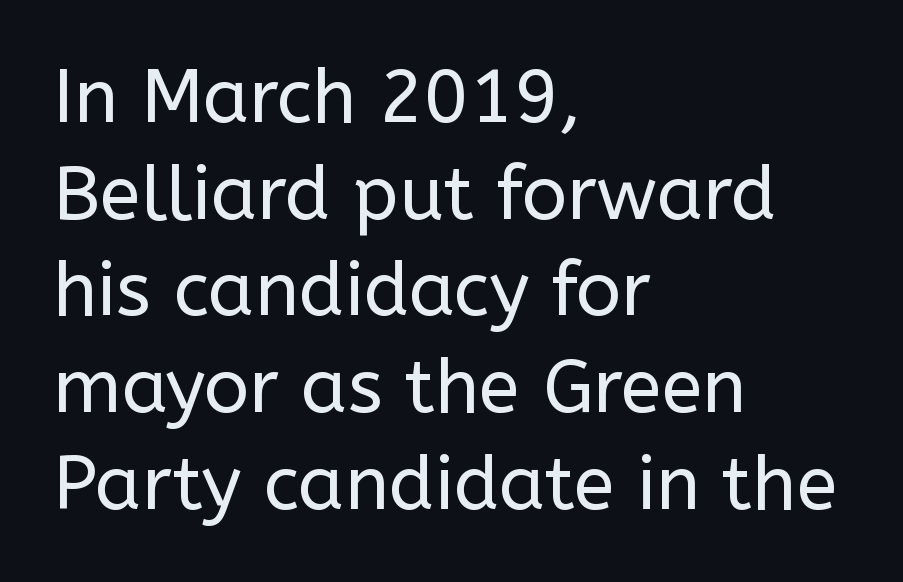
{"serif": "no", "italic": "no", "bold": "no", "weight": "regular", "width": "normal", "stroke_contrast": "low", "x_height": "medium", "monospaced": "no", "underline": "no", "align": "left", "line_spacing": "normal", "line_spacing_ratio": 1.29, "letter_spacing": "normal", "letter_spacing_em": 0.0, "glyph_px": 75}
